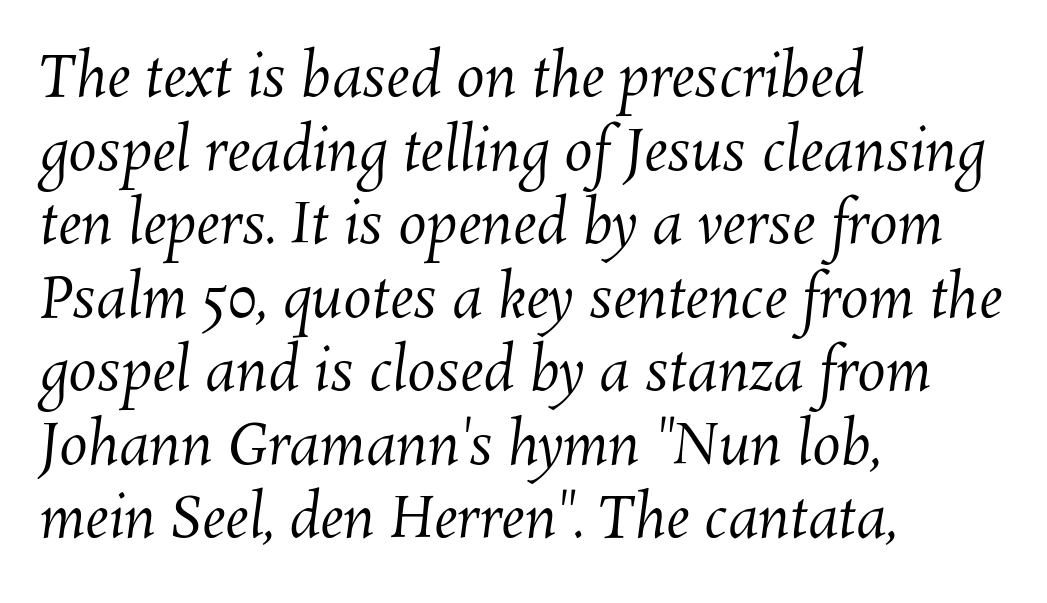
{"bold": "no", "weight": "regular", "width": "normal", "stroke_contrast": "medium", "x_height": "medium", "monospaced": "no", "underline": "no", "align": "left", "line_spacing": "normal", "line_spacing_ratio": 1.29, "letter_spacing": "normal", "letter_spacing_em": 0.0, "glyph_px": 57}
